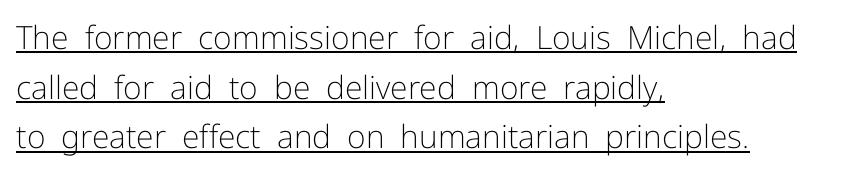
Looks like regular typesetting: each glyph gets only the width it needs. The weight tops out at a normal text grade. Decoration check: the copy is underlined. Quick note: interline space is typical.
